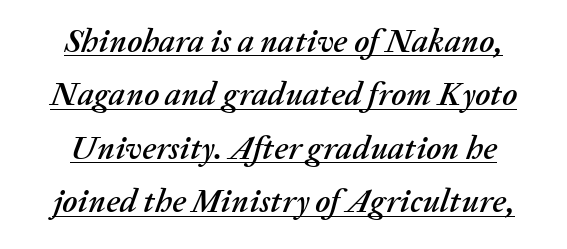
The image shows 33 px text type, italic (leaning right); set normal line spacing (1.62x), normal letter spacing, underlined; medium stroke contrast and a medium x-height.
